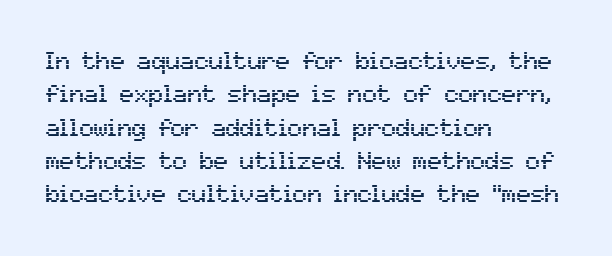
Style check: upright. Bare-footed words on every line. The passage shown has conventional tracking throughout. If you measured baseline to baseline, you'd find a middling distance. A student would call this left alignment; a typographer would say flush left, rag right.
